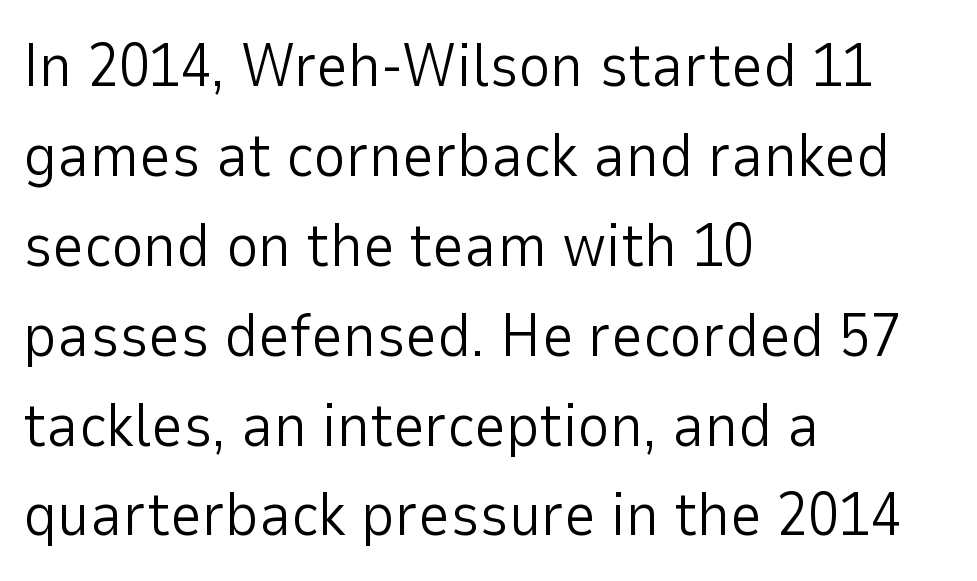
Q: Is the text bold? A: No.
Q: Is the text italic (slanted)? A: No, it is upright.
Q: Is the typeface a serif or a sans-serif typeface? A: Sans-serif.
Q: Is the text underlined? A: No.
Q: How is the paragraph aligned? A: Left-aligned.
Q: Is the spacing between letters normal or unusually wide? A: Normal.
Q: Is the spacing between lines tight, normal or loose? A: Normal.
Q: Width (condensed, normal, or wide)? A: Normal.
Q: Stroke contrast? A: Low.
Q: x-height? A: Medium.
Q: Monospaced? A: No.
